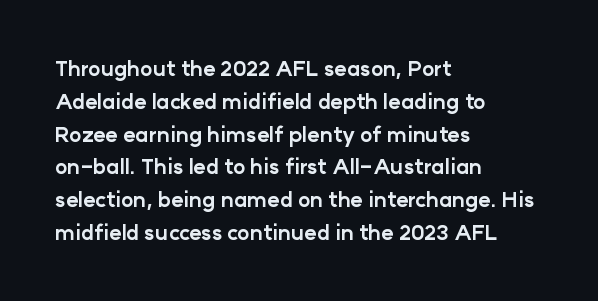
Weight check: bold — yes, fully. This rendering features lettering with no underline. This is the regular roman posture of the typeface. Is there much room between lines? A standard amount, neither cramped nor airy. No extra tracking has been applied to these lines. The rag falls on the right side of this text block.
